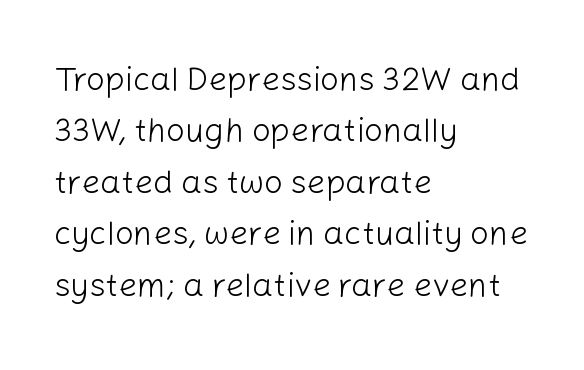
Q: Is the text bold? A: No.
Q: Is the text italic (slanted)? A: No, it is upright.
Q: Is the typeface a serif or a sans-serif typeface? A: Sans-serif.
Q: Is the text underlined? A: No.
Q: How is the paragraph aligned? A: Left-aligned.
Q: Is the spacing between letters normal or unusually wide? A: Normal.
Q: Is the spacing between lines tight, normal or loose? A: Normal.
Q: Width (condensed, normal, or wide)? A: Normal.
Q: Stroke contrast? A: Low.
Q: x-height? A: Medium.
Q: Monospaced? A: No.
